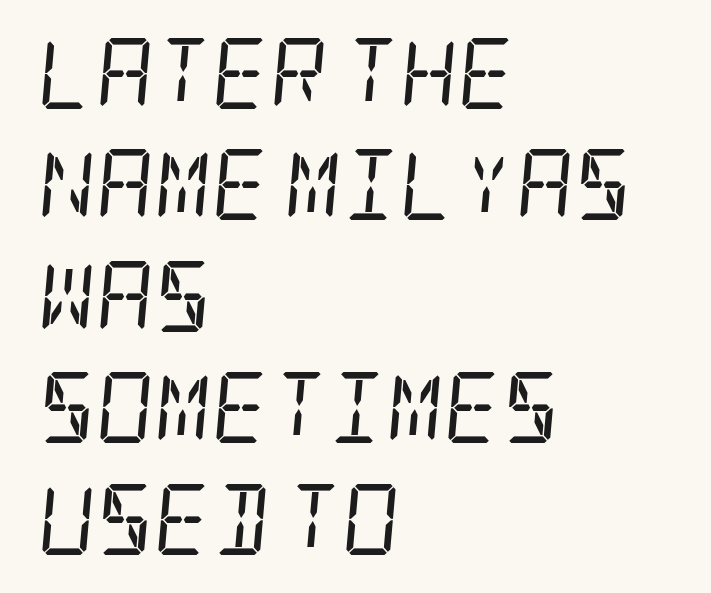
Q: Is the text bold? A: No.
Q: Is the text italic (slanted)? A: Yes, it leans right by about 5 degrees.
Q: Is the typeface a serif or a sans-serif typeface? A: Serif.
Q: Is the text underlined? A: No.
Q: How is the paragraph aligned? A: Left-aligned.
Q: Is the spacing between letters normal or unusually wide? A: Normal.
Q: Is the spacing between lines tight, normal or loose? A: Normal.
Q: Width (condensed, normal, or wide)? A: Condensed.
Q: Stroke contrast? A: Low.
Q: x-height? A: Large.
